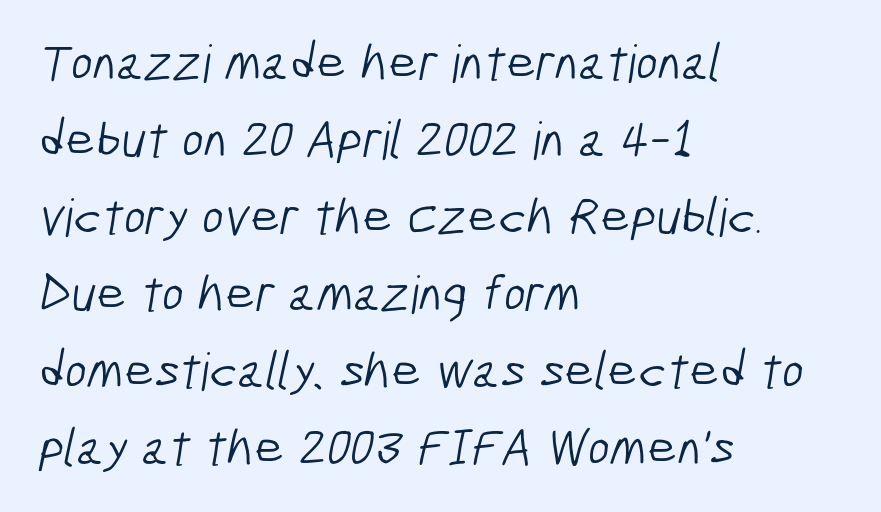
{"serif": "no", "bold": "no", "weight": "light", "width": "condensed", "stroke_contrast": "low", "x_height": "medium", "monospaced": "no", "underline": "no", "align": "left", "line_spacing": "normal", "line_spacing_ratio": 1.48, "letter_spacing": "normal", "letter_spacing_em": 0.0, "glyph_px": 52}
